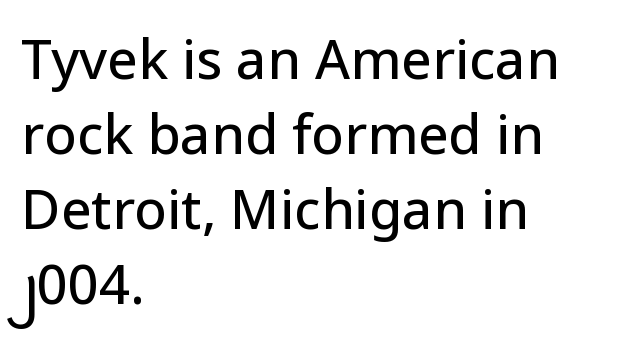
{"serif": "no", "italic": "no", "width": "normal", "stroke_contrast": "low", "x_height": "medium", "monospaced": "no", "underline": "no", "align": "left", "line_spacing": "normal", "line_spacing_ratio": 1.39, "letter_spacing": "normal", "letter_spacing_em": 0.0, "glyph_px": 54}
